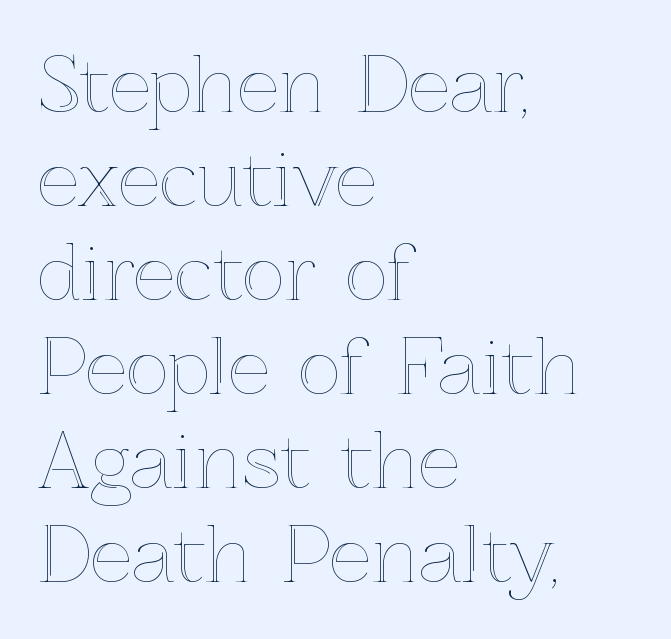
{"italic": "no", "width": "normal", "x_height": "medium", "monospaced": "no", "underline": "no", "align": "left", "line_spacing": "normal", "line_spacing_ratio": 1.27, "letter_spacing": "normal", "letter_spacing_em": 0.0, "glyph_px": 74}
